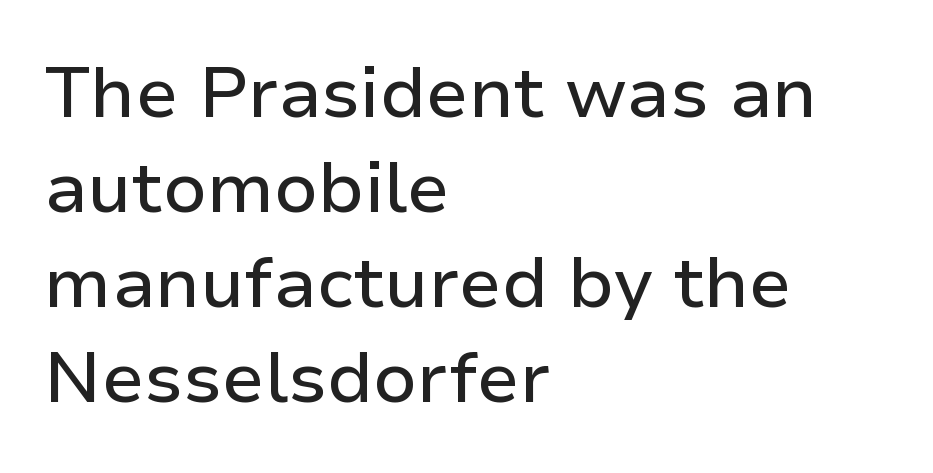
{"serif": "no", "italic": "no", "width": "normal", "stroke_contrast": "low", "x_height": "medium", "monospaced": "no", "underline": "no", "align": "left", "line_spacing": "normal", "line_spacing_ratio": 1.32, "letter_spacing": "normal", "letter_spacing_em": 0.0, "glyph_px": 72}
